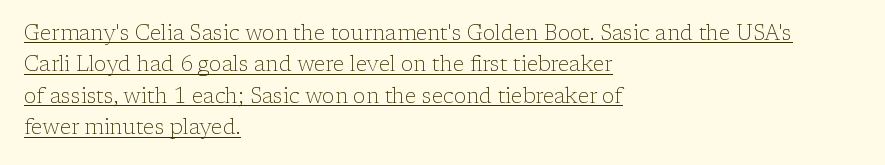
Posture: straight, roman, zero tilt. The specimen includes a rule beneath the text block's lines. A typesetter would call this leading conventional body-copy spacing. The letters sit at their default tracking, neither squeezed nor spread.
